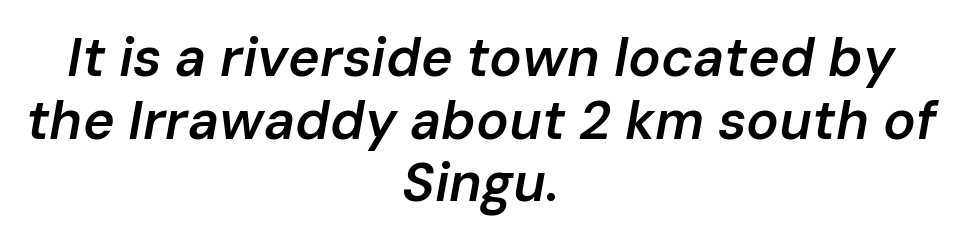
The image shows 54 px semibold type, italic (leaning right); set centered, line spacing 1.16x, normal letter spacing, not underlined; low stroke contrast and a medium x-height.
